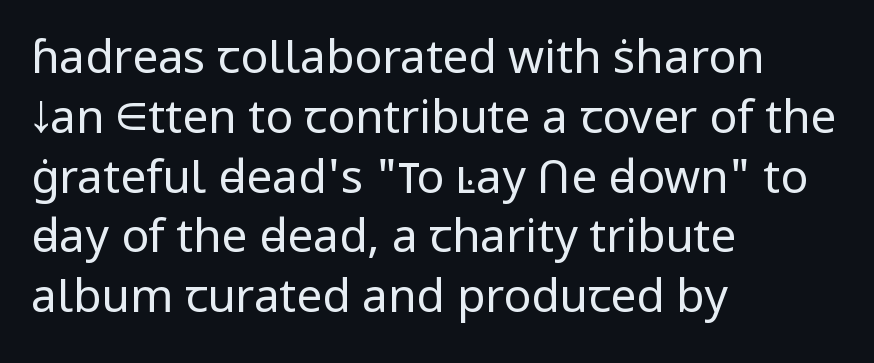
Letters rest on an invisible, unmarked baseline. A typesetter would call this proportional, since set widths differ per character. This rendering uses left alignment, leaving the right contour irregular. No extra ink here — the face is not bold.
